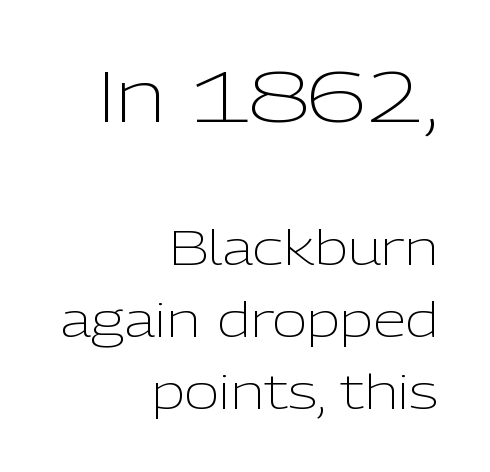
The image shows 72 px light sans-serif type, upright; set right-aligned, normal line spacing (1.5x), normal letter spacing, not underlined; the first (top) block is 1.5x larger; low stroke contrast and a medium x-height.
